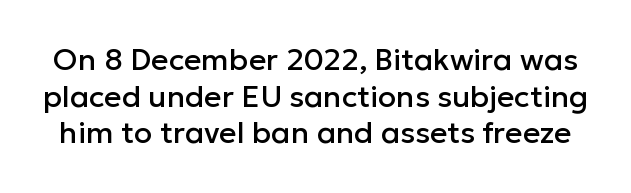
The image shows 30 px sans-serif type, upright; set line spacing 1.22x, normal letter spacing, not underlined; low stroke contrast and a medium x-height.
